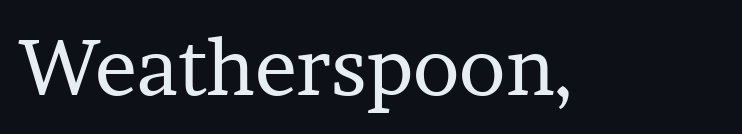
{"serif": "yes", "italic": "no", "bold": "no", "weight": "regular", "width": "normal", "stroke_contrast": "low", "x_height": "medium", "monospaced": "no", "underline": "no", "letter_spacing": "normal", "letter_spacing_em": 0.0, "glyph_px": 78}
